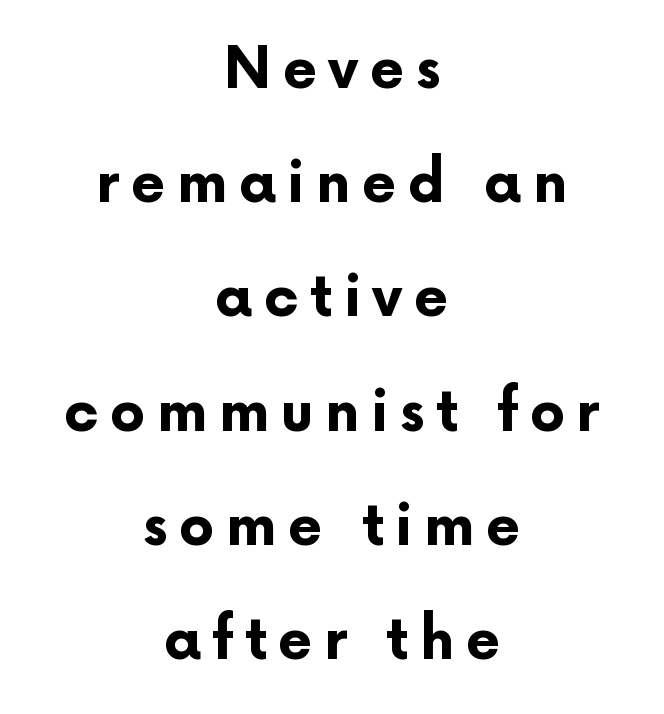
The zone under the glyphs is completely vacant. Does extra space separate the letters? Yes, quite a lot of it. No italicization has been applied; the sample stays upright. Compared with a flush-left layout, this one balances lines on the center instead. You can tell from the bare stems that sans-serif type was used. The face used here is proportionally spaced, like ordinary book or web type.
